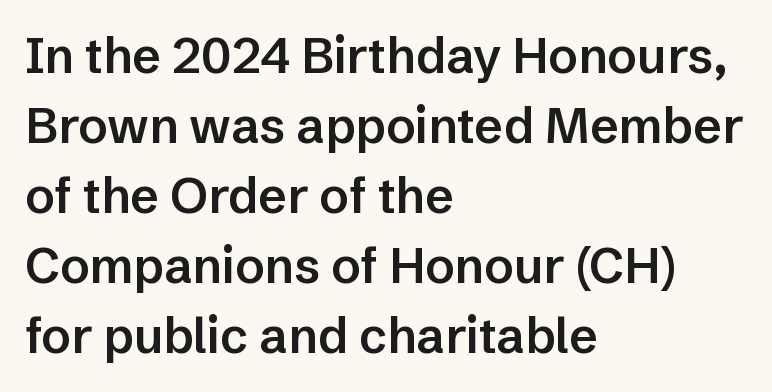
The image shows 49 px semibold sans-serif type, upright; set left-aligned, normal line spacing (1.43x), normal letter spacing, not underlined; low stroke contrast and a medium x-height.
